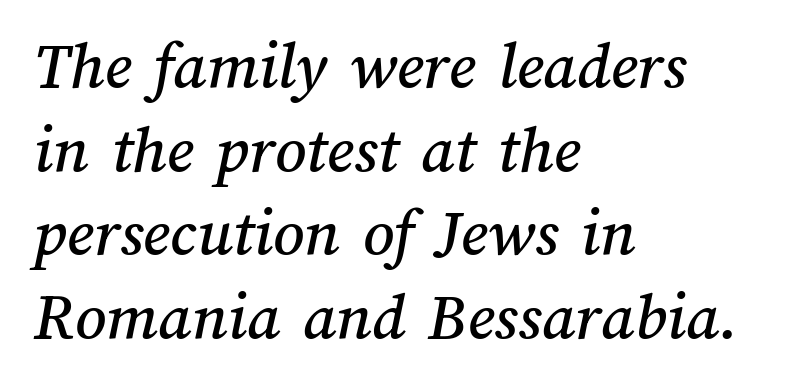
{"width": "normal", "stroke_contrast": "medium", "x_height": "medium", "monospaced": "no", "underline": "no", "align": "left", "line_spacing_ratio": 1.23, "letter_spacing": "normal", "letter_spacing_em": 0.0, "glyph_px": 68}
